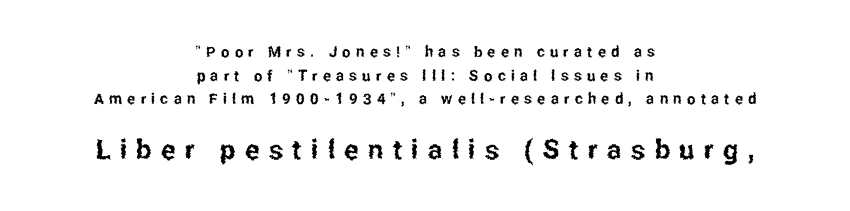
No word sits above an underline. Line spacing here is normal. The block sitting lower on the canvas is the one with enlarged characters. Tracking here is generous; glyphs stand well apart from one another.
